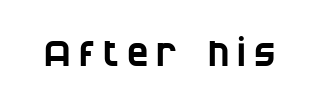
The space directly below the letters is spotless. You can tell from the bare stems that sans-serif type was used. This rendering widens character spacing well past its baseline value. This sample has the flowing, uneven cadence of proportional lettering.
